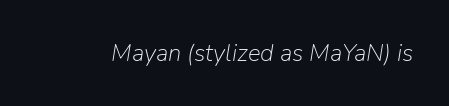
It's the slanting kind of type. Only glyphs here, with clear space below each row. No chunkiness to these letters — they're not bold. What stands out about the letter spacing? Nothing — it is the standard amount.
